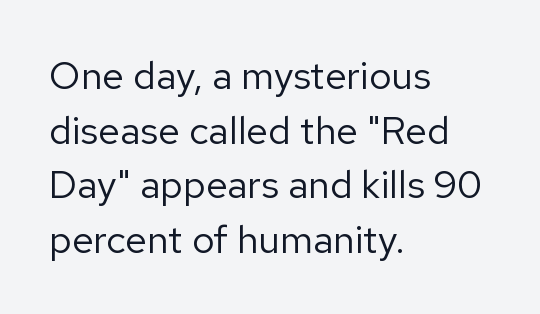
Q: Is the text bold? A: No.
Q: Is the text italic (slanted)? A: No, it is upright.
Q: Is the typeface a serif or a sans-serif typeface? A: Sans-serif.
Q: Is the text underlined? A: No.
Q: How is the paragraph aligned? A: Left-aligned.
Q: Is the spacing between letters normal or unusually wide? A: Normal.
Q: Is the spacing between lines tight, normal or loose? A: Normal.
Q: Width (condensed, normal, or wide)? A: Normal.
Q: Stroke contrast? A: Low.
Q: x-height? A: Medium.
Q: Monospaced? A: No.
